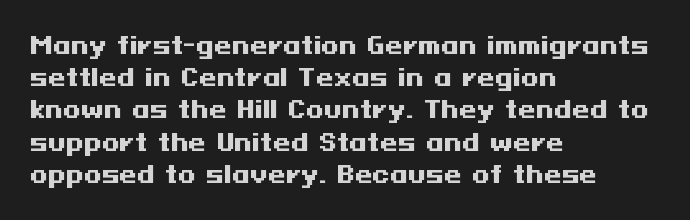
{"italic": "no", "bold": "yes", "underline": "no", "align": "left", "line_spacing": "normal", "line_spacing_ratio": 1.4, "letter_spacing": "normal", "letter_spacing_em": 0.0, "glyph_px": 23}
